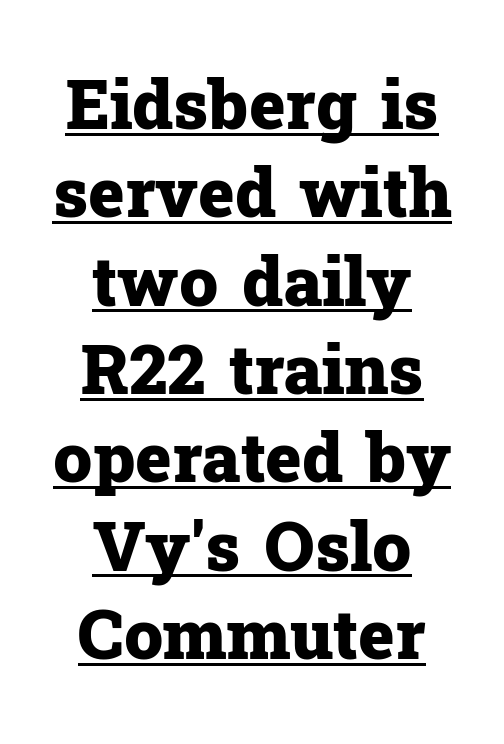
{"serif": "yes", "italic": "no", "bold": "yes", "weight": "heavy", "width": "normal", "stroke_contrast": "low", "x_height": "medium", "monospaced": "no", "underline": "yes", "align": "center", "line_spacing": "normal", "line_spacing_ratio": 1.28, "letter_spacing": "normal", "letter_spacing_em": 0.0, "glyph_px": 69}
